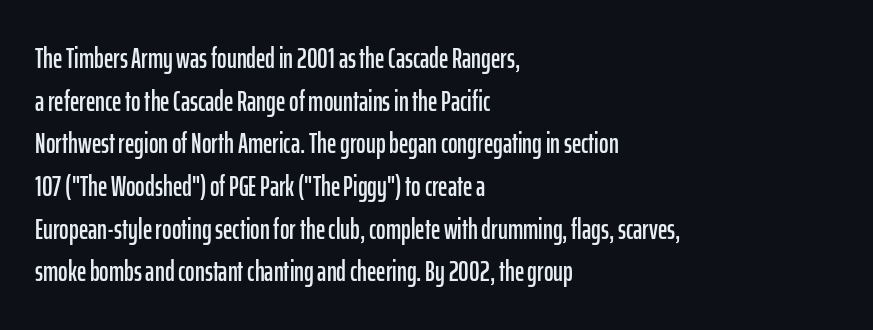
Q: Is the text italic (slanted)? A: No, it is upright.
Q: Is the typeface a serif or a sans-serif typeface? A: Sans-serif.
Q: Is the text underlined? A: No.
Q: How is the paragraph aligned? A: Left-aligned.
Q: Is the spacing between letters normal or unusually wide? A: Normal.
Q: Is the spacing between lines tight, normal or loose? A: Normal.
Q: Width (condensed, normal, or wide)? A: Condensed.
Q: Stroke contrast? A: Low.
Q: x-height? A: Medium.
Q: Monospaced? A: No.
